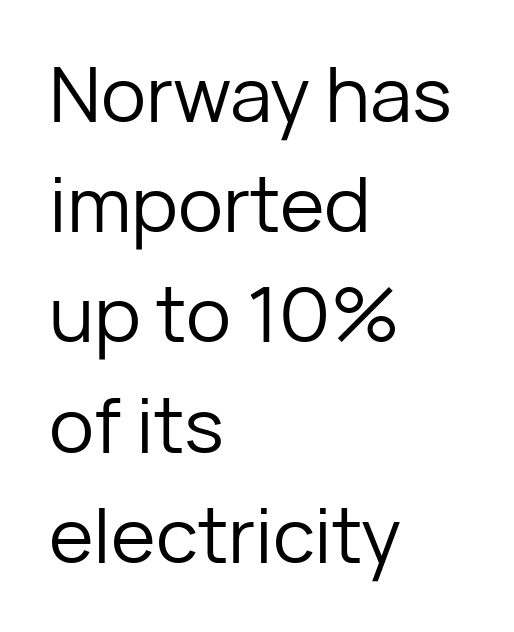
Q: Is the text bold? A: No.
Q: Is the text italic (slanted)? A: No, it is upright.
Q: Is the typeface a serif or a sans-serif typeface? A: Sans-serif.
Q: Is the text underlined? A: No.
Q: How is the paragraph aligned? A: Left-aligned.
Q: Is the spacing between letters normal or unusually wide? A: Normal.
Q: Is the spacing between lines tight, normal or loose? A: Normal.
Q: Width (condensed, normal, or wide)? A: Normal.
Q: Stroke contrast? A: Low.
Q: x-height? A: Medium.
Q: Monospaced? A: No.
